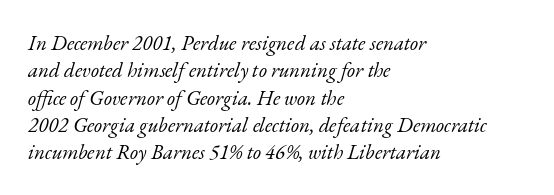
The cut favours lightness, reaching ordinary text weight at its darkest. The space beneath each line is pristine and unruled. The lines are quadded left. Tracking here is standard; glyphs follow each other at the usual distance.
